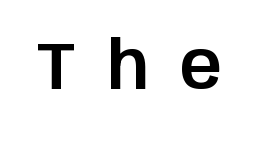
{"serif": "no", "italic": "no", "width": "normal", "stroke_contrast": "low", "x_height": "large", "monospaced": "no", "underline": "no", "letter_spacing": "wide", "letter_spacing_em": 0.47, "glyph_px": 66}
